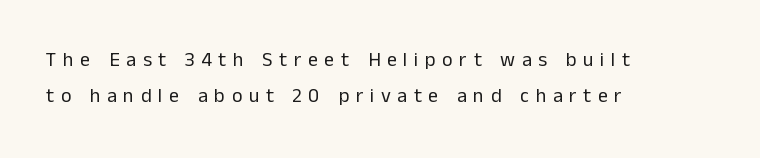
A classic flush-left, rag-right setting is used for this passage. Weight: regular or lighter. Decoration check: the copy has no underline. Spacing between characters has been opened up far beyond the box default. Rendered with straight, roman letterforms.
